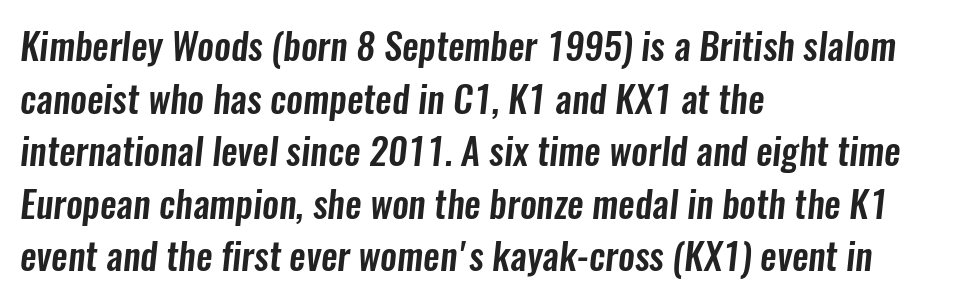
Check where the strokes stop: nothing finishes them off — pure sans. A student would call this left alignment; a typographer would say flush left, rag right. Descender tails drop into unmarked territory. The letters advance in unequal steps, a hallmark of proportional type.
